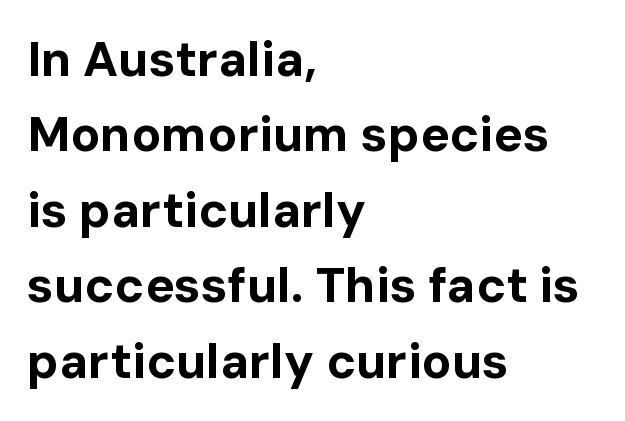
If you measured baseline to baseline, you'd find a middling distance. Is this a sans? Yes — the strokes have no serifs. Spacing verdict: proportional, widths tailored to each character. Glyph-to-glyph distance matches everyday printed text.
